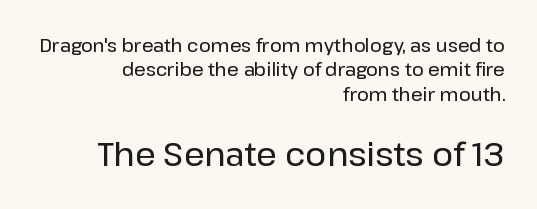
Look at the glyph heights: the lower group is clearly the bigger setting. The font family rendered here belongs to the sans-serif group. Interline gaps are of average width in this sample. A roman cut, with each character standing at attention. Teacher's note: observe the even right margin — that is flush-right alignment. Descenders hang freely into open space.
